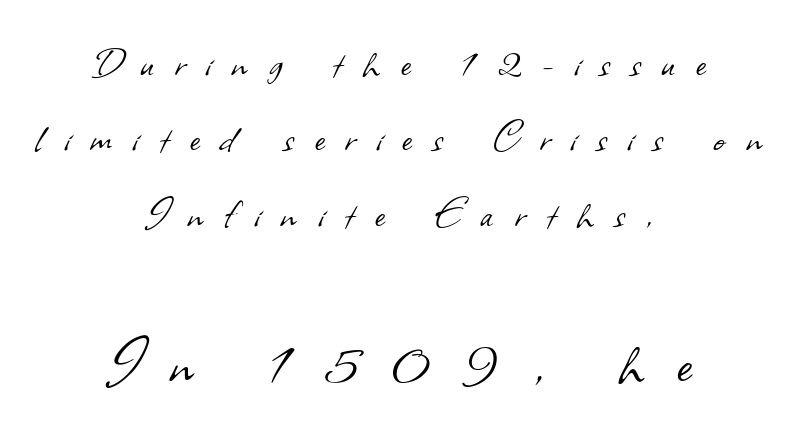
Q: Is the text bold? A: No.
Q: Is the typeface a serif or a sans-serif typeface? A: Sans-serif.
Q: Is the text underlined? A: No.
Q: How is the paragraph aligned? A: Centered.
Q: Is the spacing between letters normal or unusually wide? A: Unusually wide.
Q: Is the spacing between lines tight, normal or loose? A: Normal.
Q: Which block of text is set in a larger size, the first (top) or the second (bottom)? A: The second (bottom) one.
Q: Width (condensed, normal, or wide)? A: Normal.
Q: Stroke contrast? A: Low.
Q: x-height? A: Small.
Q: Monospaced? A: No.
